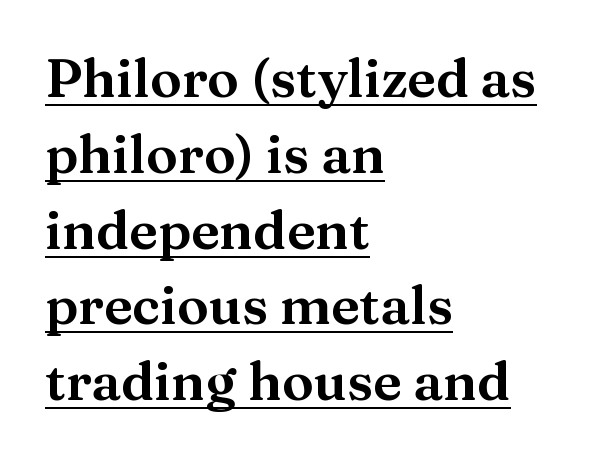
Q: Is the text italic (slanted)? A: No, it is upright.
Q: Is the typeface a serif or a sans-serif typeface? A: Serif.
Q: Is the text underlined? A: Yes.
Q: How is the paragraph aligned? A: Left-aligned.
Q: Is the spacing between letters normal or unusually wide? A: Normal.
Q: Is the spacing between lines tight, normal or loose? A: Normal.
Q: Width (condensed, normal, or wide)? A: Wide.
Q: Stroke contrast? A: Medium.
Q: x-height? A: Medium.
Q: Monospaced? A: No.
